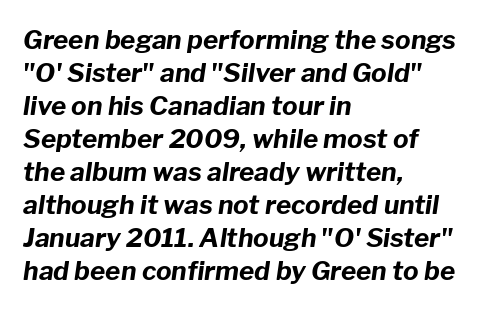
{"italic": "yes", "lean": "right", "slant_degrees": 8, "bold": "yes", "underline": "no", "align": "left", "line_spacing": "normal", "line_spacing_ratio": 1.27, "letter_spacing": "normal", "letter_spacing_em": 0.0, "glyph_px": 26}
